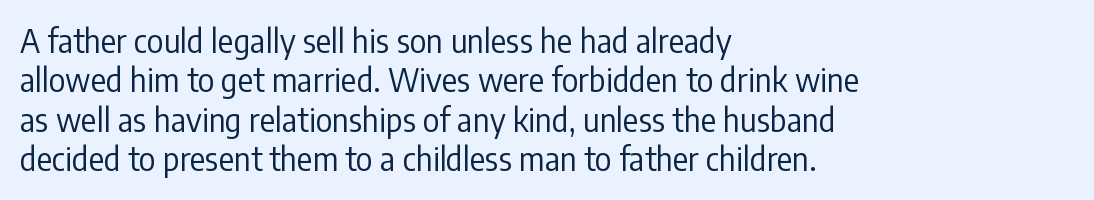
Q: Is the text bold? A: No.
Q: Is the text italic (slanted)? A: No, it is upright.
Q: Is the typeface a serif or a sans-serif typeface? A: Sans-serif.
Q: Is the text underlined? A: No.
Q: How is the paragraph aligned? A: Left-aligned.
Q: Is the spacing between letters normal or unusually wide? A: Normal.
Q: Width (condensed, normal, or wide)? A: Condensed.
Q: Stroke contrast? A: Low.
Q: x-height? A: Medium.
Q: Monospaced? A: No.
